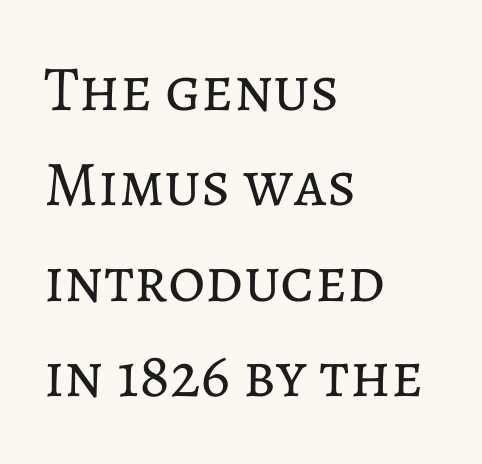
The image shows 64 px regular-weight type, upright; set left-aligned, normal line spacing (1.49x), normal letter spacing, not underlined; low stroke contrast and a medium x-height.
